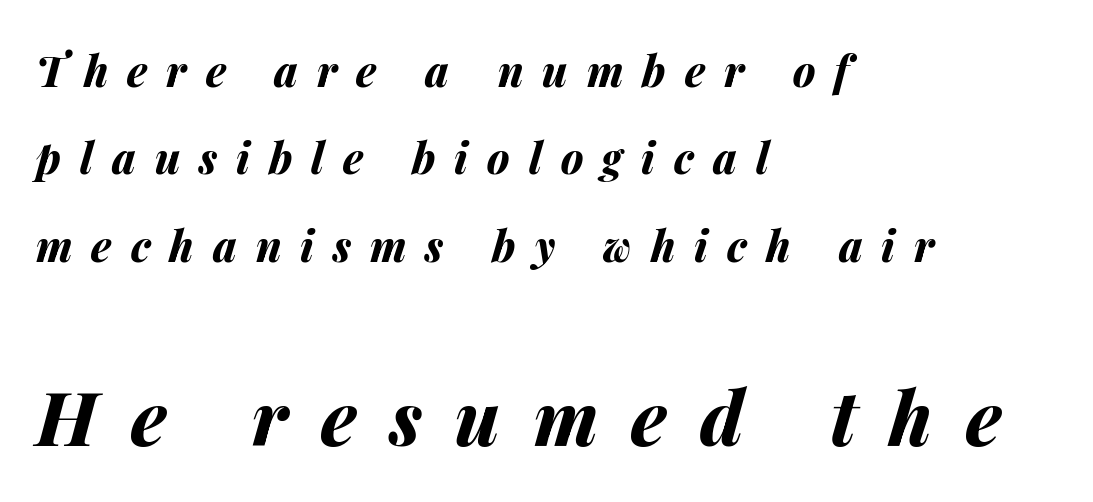
Q: Is the text bold? A: Yes.
Q: Is the text italic (slanted)? A: Yes, it leans right by about 14 degrees.
Q: Is the text underlined? A: No.
Q: How is the paragraph aligned? A: Left-aligned.
Q: Is the spacing between letters normal or unusually wide? A: Unusually wide.
Q: Is the spacing between lines tight, normal or loose? A: Loose.
Q: Which block of text is set in a larger size, the first (top) or the second (bottom)? A: The second (bottom) one.
Q: Width (condensed, normal, or wide)? A: Normal.
Q: Stroke contrast? A: Medium.
Q: x-height? A: Medium.
Q: Monospaced? A: No.
